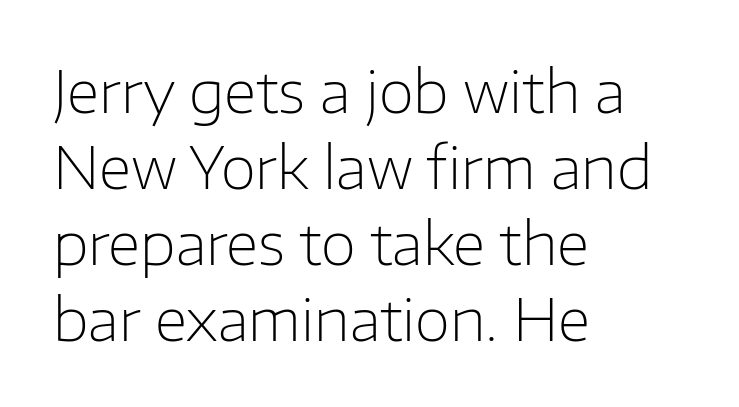
The image shows 58 px light sans-serif type, upright; set left-aligned, normal line spacing (1.31x), normal letter spacing, not underlined; low stroke contrast and a medium x-height.
